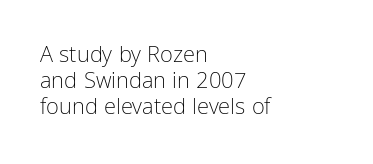
The image shows 22 px text type, upright; set left-aligned, line spacing 1.19x, normal letter spacing, not underlined.
